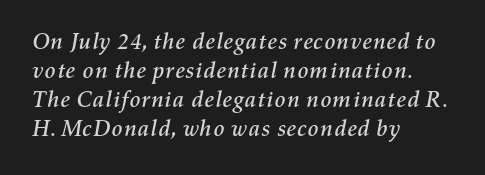
{"italic": "yes", "lean": "right", "slant_degrees": 11, "underline": "no", "align": "left", "line_spacing": "normal", "line_spacing_ratio": 1.26, "letter_spacing": "normal", "letter_spacing_em": 0.0, "glyph_px": 23}
